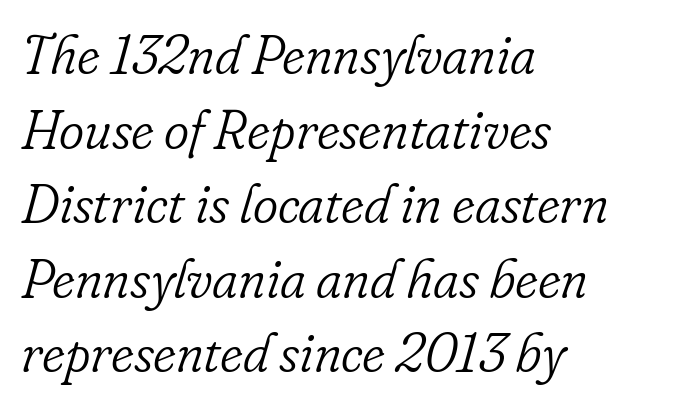
Q: Is the text bold? A: No.
Q: Is the text italic (slanted)? A: Yes, it leans right by about 16 degrees.
Q: Is the typeface a serif or a sans-serif typeface? A: Serif.
Q: Is the text underlined? A: No.
Q: How is the paragraph aligned? A: Left-aligned.
Q: Is the spacing between letters normal or unusually wide? A: Normal.
Q: Is the spacing between lines tight, normal or loose? A: Normal.
Q: Width (condensed, normal, or wide)? A: Normal.
Q: Stroke contrast? A: Low.
Q: x-height? A: Small.
Q: Monospaced? A: No.
